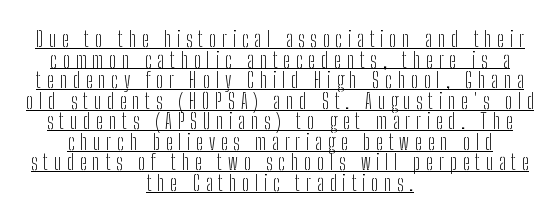
Q: Is the text bold? A: No.
Q: Is the text italic (slanted)? A: No, it is upright.
Q: Is the text underlined? A: Yes.
Q: How is the paragraph aligned? A: Centered.
Q: Is the spacing between letters normal or unusually wide? A: Unusually wide.
Q: Is the spacing between lines tight, normal or loose? A: Tight.
